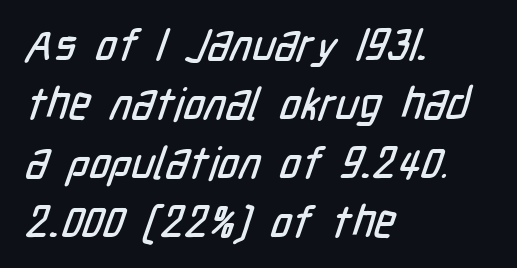
Q: Is the typeface a serif or a sans-serif typeface? A: Sans-serif.
Q: Is the text underlined? A: No.
Q: How is the paragraph aligned? A: Left-aligned.
Q: Is the spacing between letters normal or unusually wide? A: Normal.
Q: Is the spacing between lines tight, normal or loose? A: Normal.
Q: Width (condensed, normal, or wide)? A: Condensed.
Q: Stroke contrast? A: Low.
Q: x-height? A: Medium.
Q: Monospaced? A: No.
